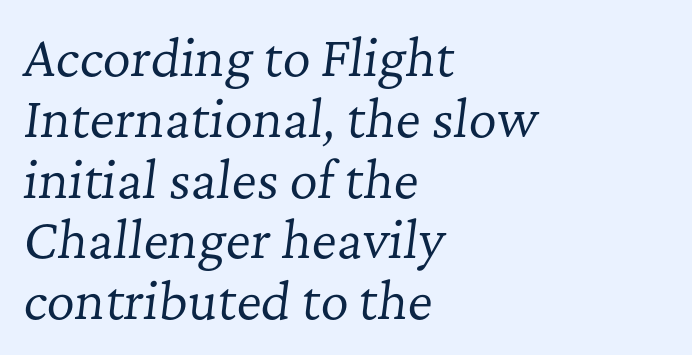
No word sits above an underline. Leftover space on each line is placed entirely after the last word. Character widths vary here, with narrow letters taking less room than wide ones. Examine the stroke ends and you'll spot serifs. When letters slant like this, we call the style italic. The face looks like a standard text weight, possibly lighter.
